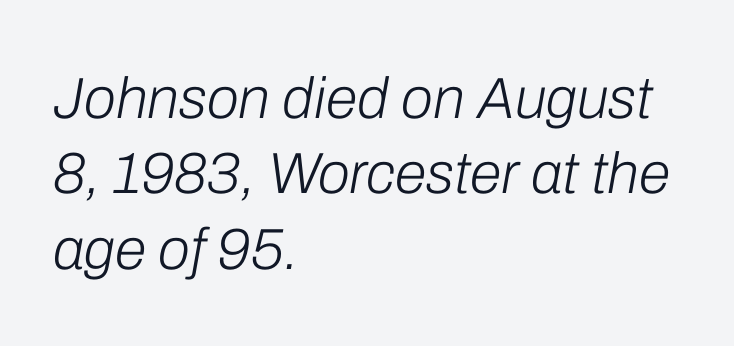
Honestly, the row spacing looks completely unremarkable. The letters look calm and open, with moderate or lighter stems. Left-aligned paragraph, ragged on the right. Each letter keeps its own natural width here, so spacing adapts to shape. Emphasis-style slanted type is in use. The passage shown is not underscored anywhere.
